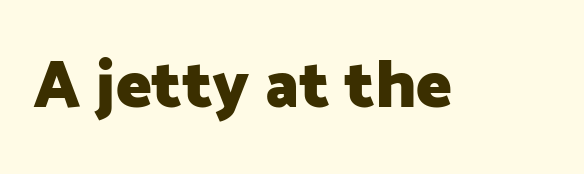
Q: Is the text bold? A: Yes.
Q: Is the text italic (slanted)? A: No, it is upright.
Q: Is the typeface a serif or a sans-serif typeface? A: Sans-serif.
Q: Is the text underlined? A: No.
Q: Is the spacing between letters normal or unusually wide? A: Normal.
Q: Width (condensed, normal, or wide)? A: Normal.
Q: Stroke contrast? A: Low.
Q: x-height? A: Medium.
Q: Monospaced? A: No.
